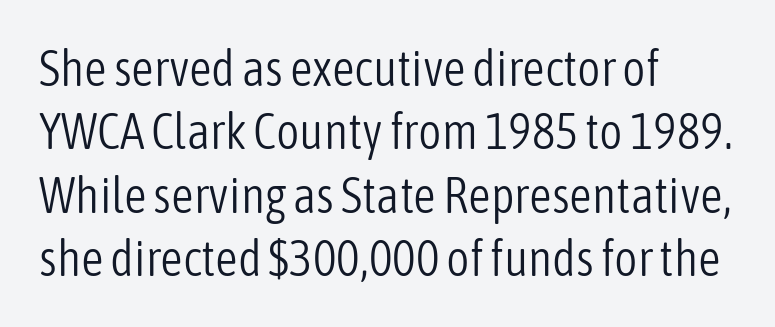
The image shows 50 px light, condensed sans-serif type, upright; set left-aligned, normal line spacing (1.27x), normal letter spacing, not underlined; low stroke contrast and a medium x-height.
